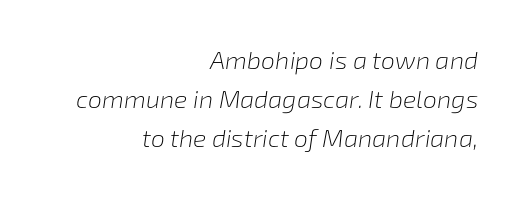
Q: Is the text bold? A: No.
Q: Is the text italic (slanted)? A: Yes, it leans right by about 8 degrees.
Q: Is the text underlined? A: No.
Q: How is the paragraph aligned? A: Right-aligned.
Q: Is the spacing between letters normal or unusually wide? A: Normal.
Q: Is the spacing between lines tight, normal or loose? A: Normal.
